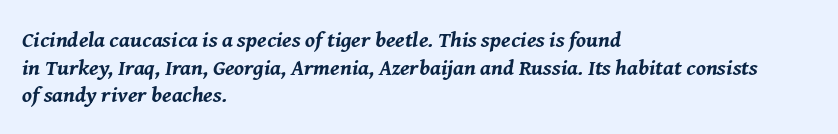
The image shows 22 px bold type, italic (leaning right); set left-aligned, normal line spacing (1.26x), normal letter spacing, not underlined.
